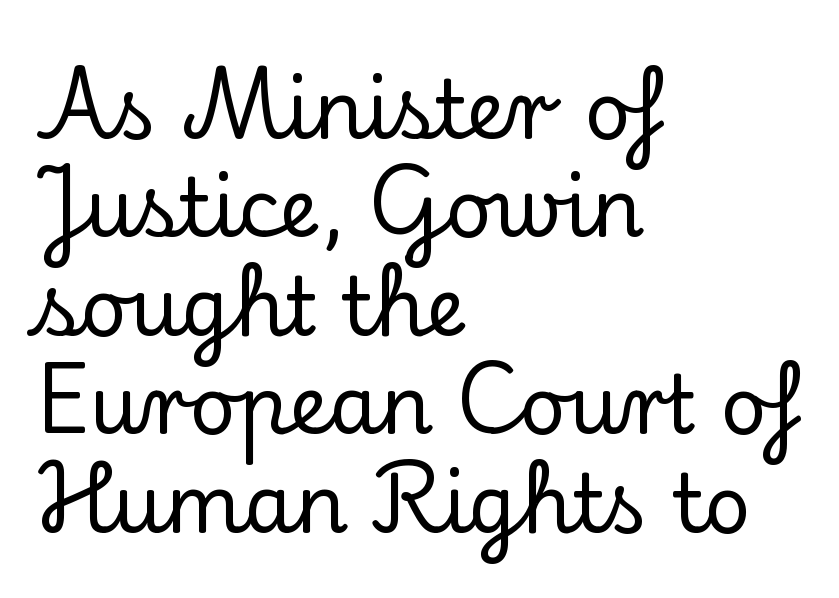
{"serif": "yes", "italic": "no", "width": "normal", "stroke_contrast": "low", "x_height": "small", "monospaced": "no", "underline": "no", "align": "left", "line_spacing_ratio": 1.23, "letter_spacing": "normal", "letter_spacing_em": 0.0, "glyph_px": 80}
